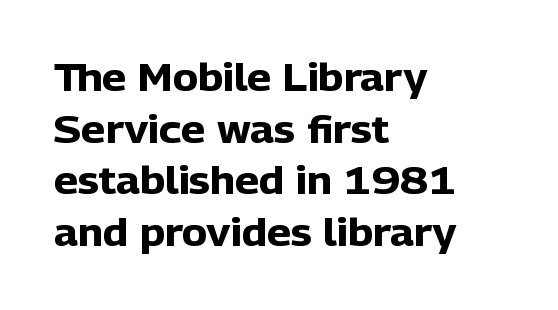
The lettering stays uniformly vertical, giving the passage a roman look. The strip under each line holds only bare page. Observe the absence of serifs on each vertical stroke in this sample. Summary of weight: heavy, a full bold. The line-height multiplier appears to be the usual default.
